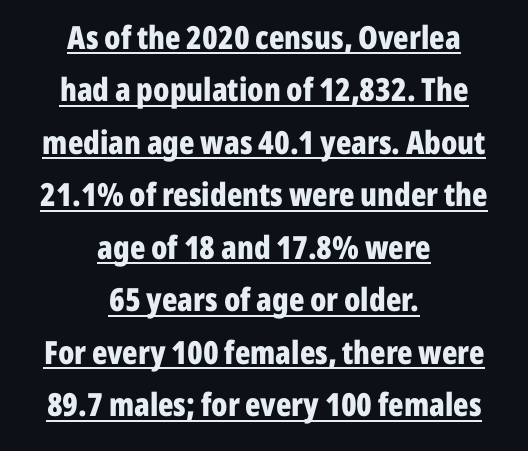
Q: Is the text bold? A: Yes.
Q: Is the text italic (slanted)? A: No, it is upright.
Q: Is the typeface a serif or a sans-serif typeface? A: Sans-serif.
Q: Is the text underlined? A: Yes.
Q: How is the paragraph aligned? A: Centered.
Q: Is the spacing between letters normal or unusually wide? A: Normal.
Q: Is the spacing between lines tight, normal or loose? A: Normal.
Q: Width (condensed, normal, or wide)? A: Condensed.
Q: Stroke contrast? A: Low.
Q: x-height? A: Medium.
Q: Monospaced? A: No.
